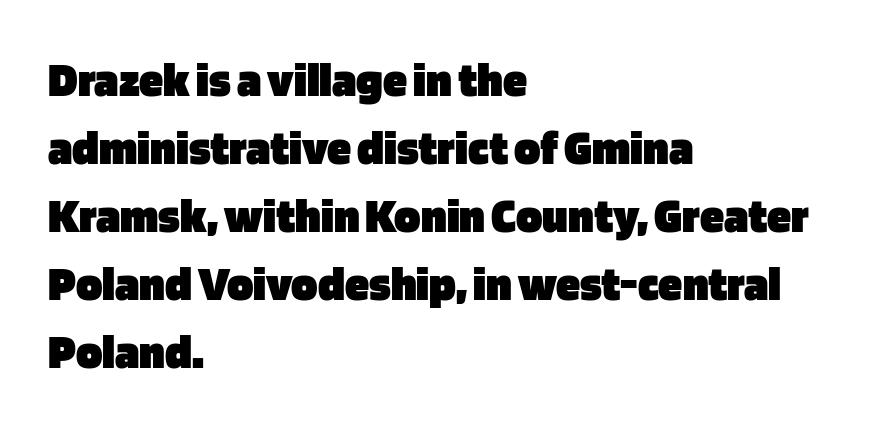
Q: Is the text bold? A: Yes.
Q: Is the text italic (slanted)? A: No, it is upright.
Q: Is the typeface a serif or a sans-serif typeface? A: Sans-serif.
Q: Is the text underlined? A: No.
Q: How is the paragraph aligned? A: Left-aligned.
Q: Is the spacing between letters normal or unusually wide? A: Normal.
Q: Is the spacing between lines tight, normal or loose? A: Normal.
Q: Width (condensed, normal, or wide)? A: Normal.
Q: Stroke contrast? A: Low.
Q: x-height? A: Large.
Q: Monospaced? A: No.
